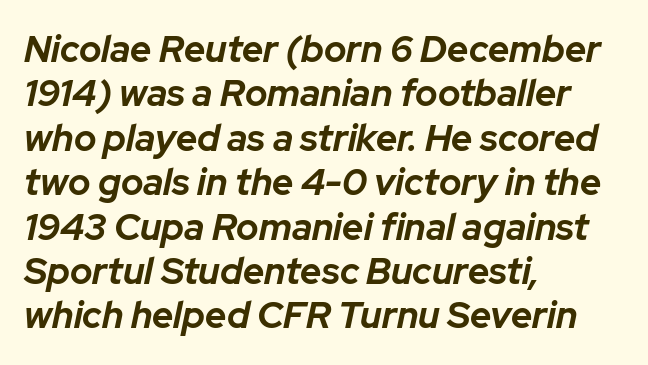
{"italic": "yes", "lean": "right", "slant_degrees": 12, "bold": "yes", "weight": "bold", "width": "normal", "stroke_contrast": "low", "x_height": "medium", "monospaced": "no", "underline": "no", "align": "left", "line_spacing_ratio": 1.2, "letter_spacing": "normal", "letter_spacing_em": 0.0, "glyph_px": 37}
